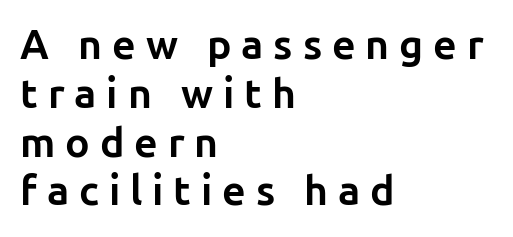
The image shows 41 px bold sans-serif type, upright; set left-aligned, line spacing 1.19x, unusually wide letter spacing (+0.24 em), not underlined; low stroke contrast and a medium x-height.
